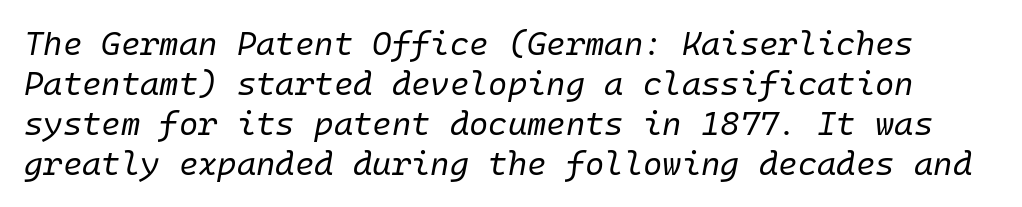
An italicized treatment has been applied to the whole sample. No chunkiness to these letters — they're not bold. Students, note that the glyphs here touch the page at normal intervals. Clear beneath every line of the passage.
